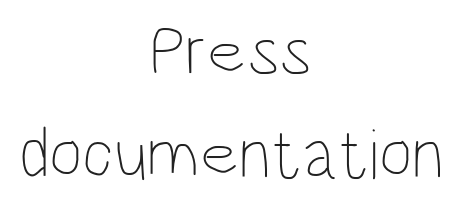
Quick note: not italic, upright. The tracking reads as untouched default to a designer's eye. The paragraph shown floats in the horizontal middle. Stroke thickness stays within the range of a standard reading face or lighter.
